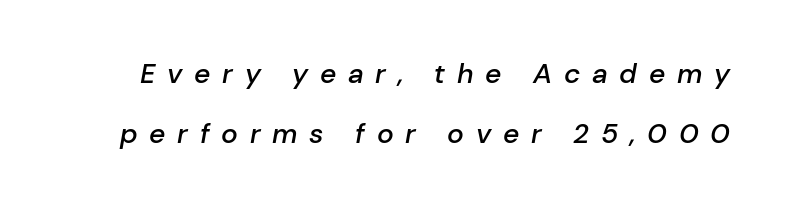
Think of a printed novel: that variable character pitch is what you see here. Baseline-to-baseline distance is far greater than the letter height. Style check: oblique. In terms of letterspacing, this is a distinctly airy, spread setting. Descenders are the only things crossing below the line. The passage shown is semibold, sitting just below true bold.
